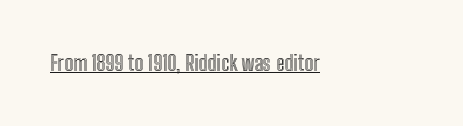
The image shows 21 px text type, upright; set left-aligned, normal letter spacing, underlined.
